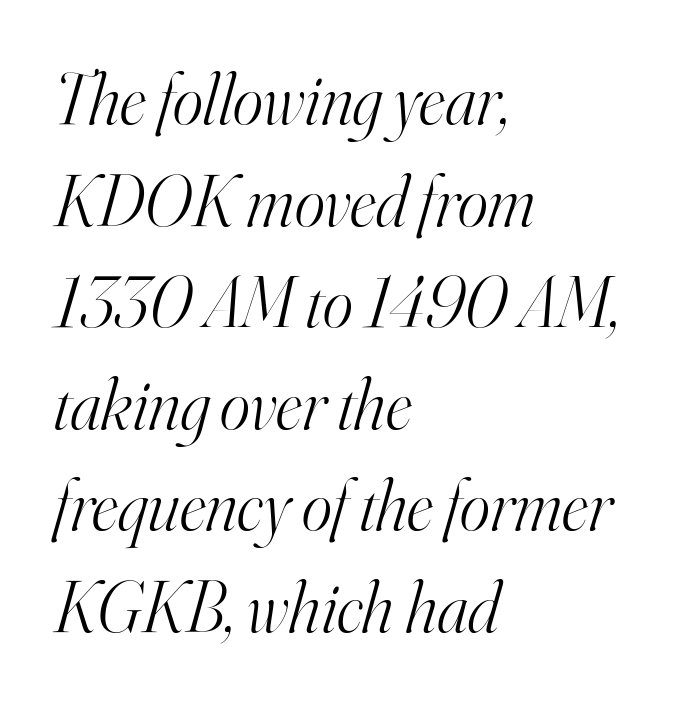
The designer went with a serif here, giving each stem small feet. Beneath every word, the page is bare. The rendering uses a moderate line-height, typical for paragraphs. The rendering uses natural spacing where letterforms have individual widths.
